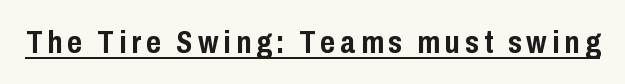
{"serif": "no", "italic": "no", "bold": "yes", "weight": "semibold", "width": "condensed", "stroke_contrast": "low", "x_height": "medium", "monospaced": "no", "underline": "yes", "glyph_px": 32}
